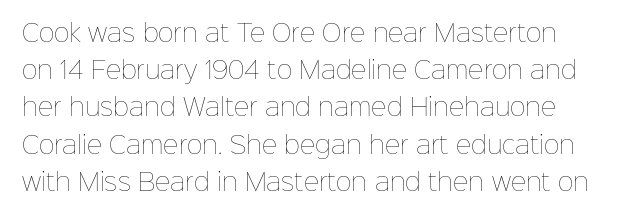
The image shows 24 px text type, upright; set left-aligned, normal line spacing (1.55x), normal letter spacing, not underlined.
